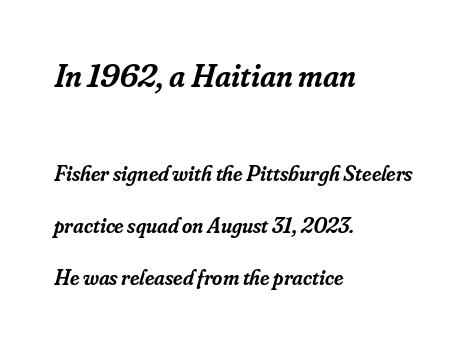
{"serif": "yes", "italic": "yes", "lean": "right", "slant_degrees": 16, "bold": "semi", "weight": "semibold", "width": "normal", "stroke_contrast": "low", "x_height": "small", "monospaced": "no", "underline": "no", "align": "left", "line_spacing": "loose", "line_spacing_ratio": 2.37, "letter_spacing": "normal", "letter_spacing_em": 0.0, "larger_block": "first", "size_ratio": 1.5, "glyph_px": 33}
